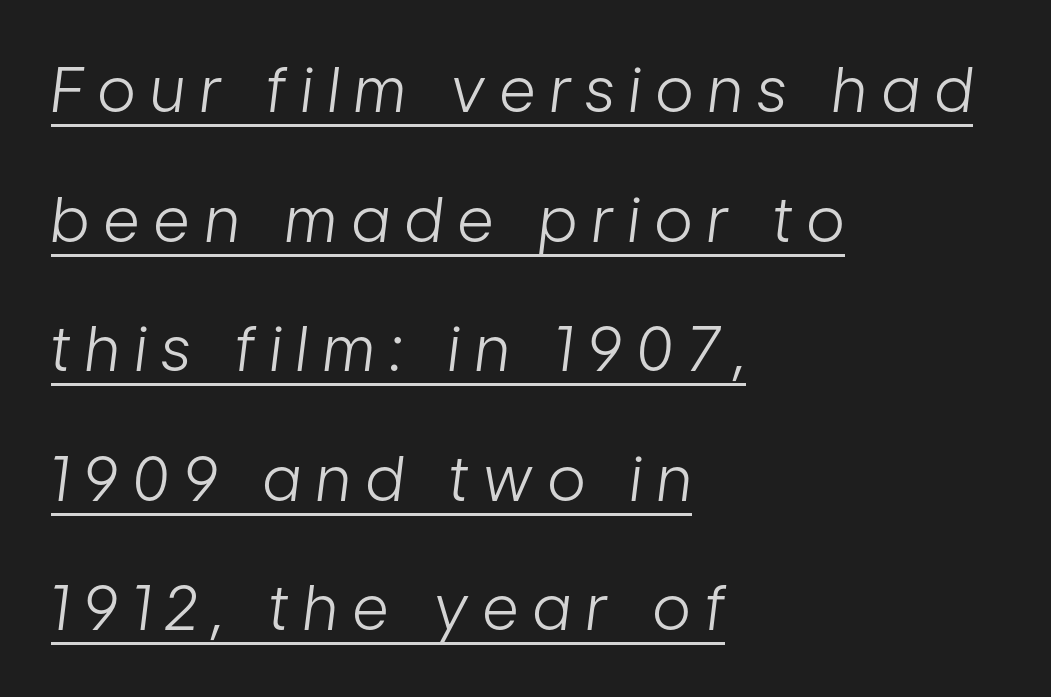
{"italic": "yes", "lean": "right", "slant_degrees": 7, "bold": "no", "weight": "light", "width": "condensed", "stroke_contrast": "low", "x_height": "medium", "monospaced": "no", "underline": "yes", "align": "left", "line_spacing": "loose", "line_spacing_ratio": 2.09, "letter_spacing": "wide", "letter_spacing_em": 0.25, "glyph_px": 62}
